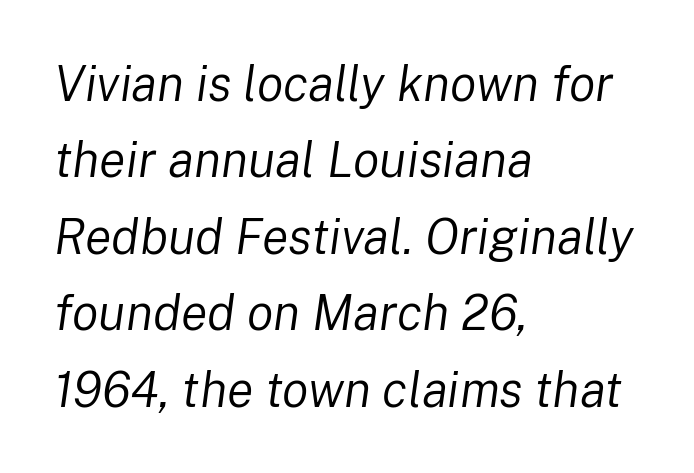
Q: Is the text bold? A: No.
Q: Is the text italic (slanted)? A: Yes, it leans right by about 8 degrees.
Q: Is the text underlined? A: No.
Q: How is the paragraph aligned? A: Left-aligned.
Q: Is the spacing between letters normal or unusually wide? A: Normal.
Q: Is the spacing between lines tight, normal or loose? A: Normal.
Q: Width (condensed, normal, or wide)? A: Normal.
Q: Stroke contrast? A: Low.
Q: x-height? A: Medium.
Q: Monospaced? A: No.
